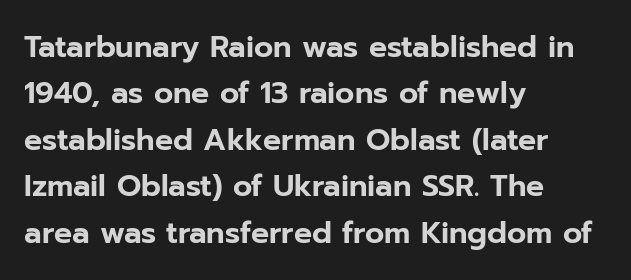
{"serif": "no", "italic": "no", "width": "normal", "stroke_contrast": "low", "x_height": "medium", "monospaced": "no", "underline": "no", "align": "left", "line_spacing": "normal", "line_spacing_ratio": 1.55, "letter_spacing": "normal", "letter_spacing_em": 0.0, "glyph_px": 30}
